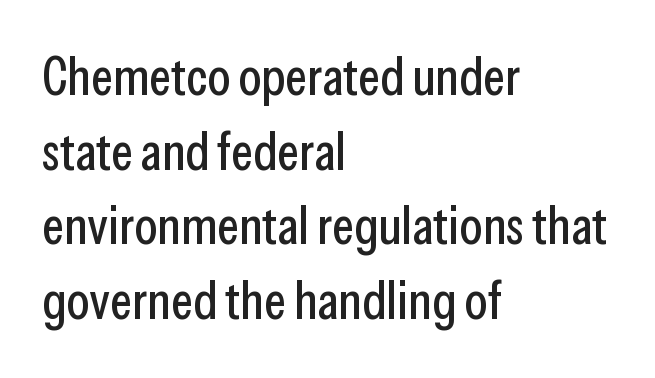
Vertical spacing — default. Nope, no serifs anywhere on these letters. Words float on clear page, feet unadorned. Here the designer chose a conventional face with non-uniform glyph widths. Default kerning and tracking; the words read as compact shapes.
